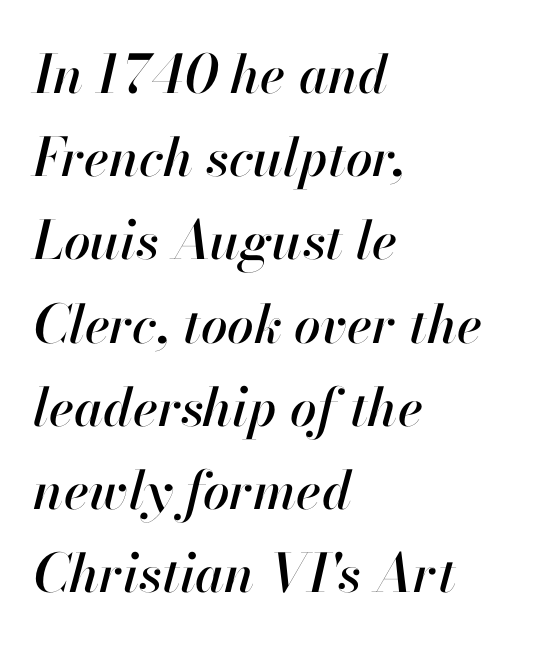
The image shows 53 px text type, italic (leaning right); set left-aligned, normal line spacing (1.57x), normal letter spacing, not underlined; high stroke contrast and a small x-height.
